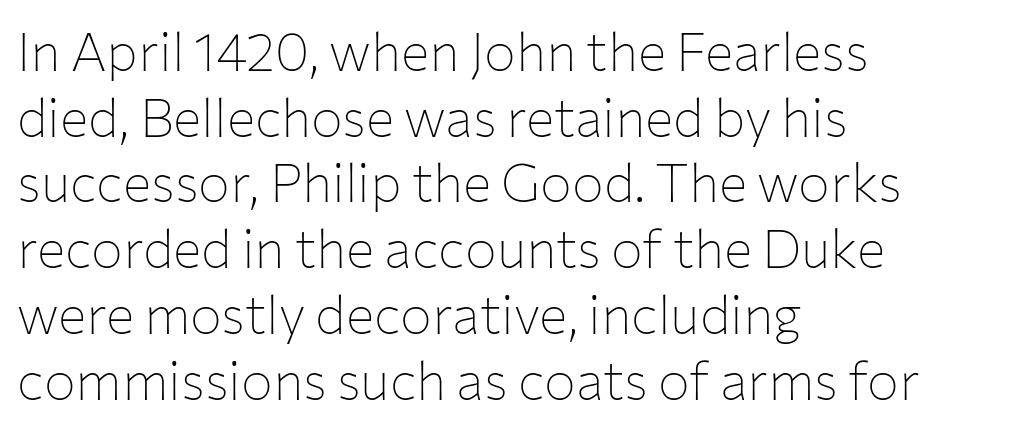
The image shows 53 px thin sans-serif type, upright; set left-aligned, line spacing 1.24x, normal letter spacing, not underlined; low stroke contrast and a medium x-height.
